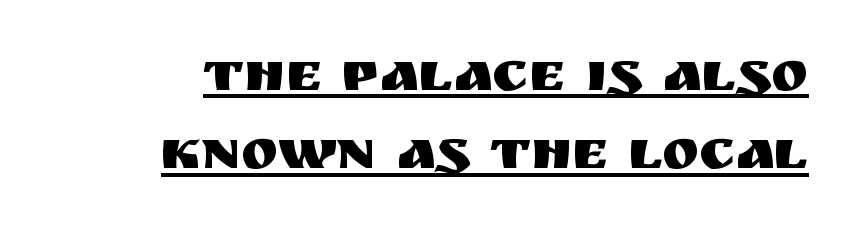
The image shows 56 px sans-serif type, upright; set normal line spacing (1.4x), normal letter spacing, underlined; medium stroke contrast and a large x-height.
